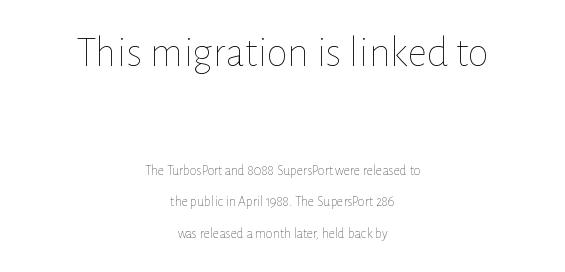
Of the two passages, the one on top uses the larger point size. The foot of each line stays bare and open. A roman cut, with each character standing at attention. What stands out about the letter spacing? Nothing — it is the standard amount. The paragraph has two soft edges and a firm central axis.
